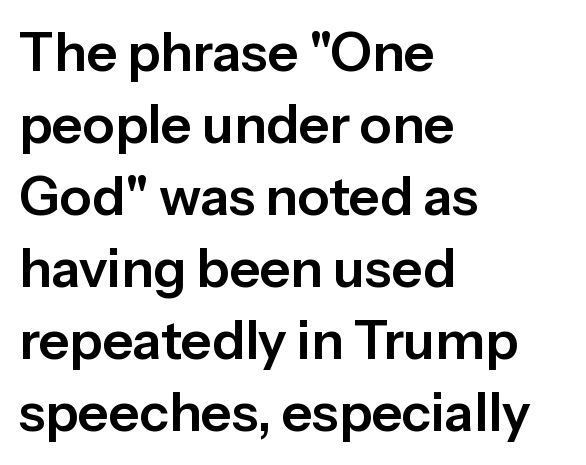
{"serif": "no", "italic": "no", "width": "normal", "stroke_contrast": "low", "x_height": "medium", "monospaced": "no", "underline": "no", "align": "left", "line_spacing": "normal", "line_spacing_ratio": 1.36, "letter_spacing": "normal", "letter_spacing_em": 0.0, "glyph_px": 53}
